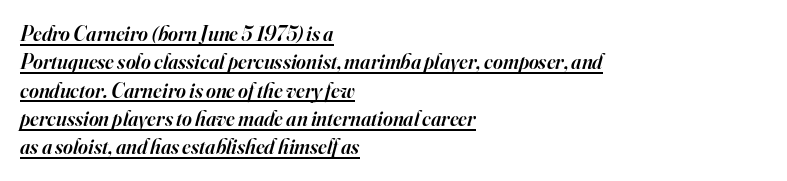
{"italic": "yes", "lean": "right", "slant_degrees": 16, "bold": "semi", "underline": "yes", "align": "left", "line_spacing": "normal", "line_spacing_ratio": 1.35, "letter_spacing": "normal", "letter_spacing_em": 0.0, "glyph_px": 21}
